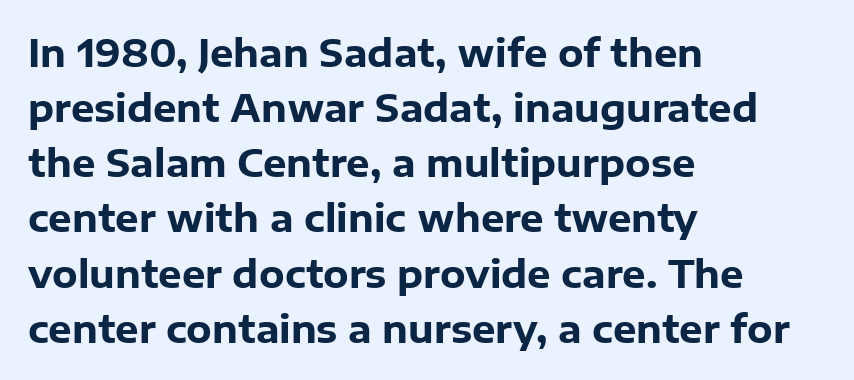
The axis of the letterforms is exactly vertical. The sample has been set heavy, in full bold. Does the copy run flush right? No — it runs flush left. The gap between lines stays unmarked. Characters follow at the spacing the type designer built in.
